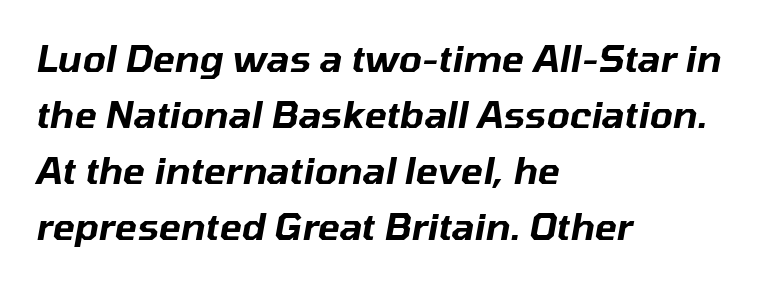
The image shows 37 px text type, italic (leaning right); set left-aligned, normal line spacing (1.51x), normal letter spacing, not underlined; low stroke contrast and a medium x-height.
